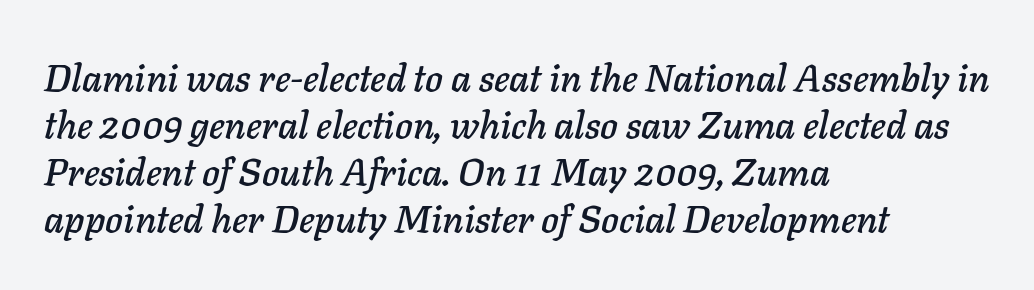
Italic: yes, the glyphs are oblique. Looks like regular typesetting: each glyph gets only the width it needs. The horizontal fit of the characters is conventional and even. Clear beneath every line of the passage. Line beginnings align vertically; line endings do not.
